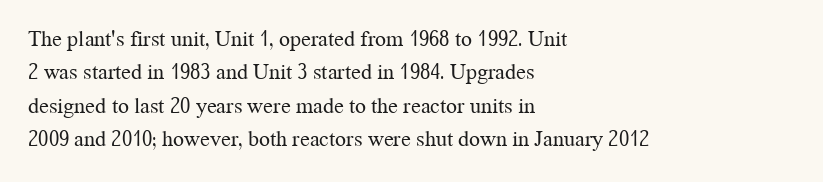
Summary of vertical rhythm: regular, with standard interline spacing. No extra ink here — the face is not bold. Quick note: not italic, upright. Horizontal alignment here is leftward, the default for most running prose.
